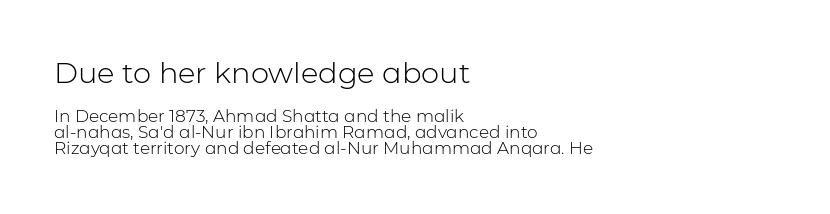
Q: Is the text bold? A: No.
Q: Is the text italic (slanted)? A: No, it is upright.
Q: Is the typeface a serif or a sans-serif typeface? A: Sans-serif.
Q: Is the text underlined? A: No.
Q: How is the paragraph aligned? A: Left-aligned.
Q: Is the spacing between letters normal or unusually wide? A: Normal.
Q: Is the spacing between lines tight, normal or loose? A: Tight.
Q: Which block of text is set in a larger size, the first (top) or the second (bottom)? A: The first (top) one.
Q: Width (condensed, normal, or wide)? A: Normal.
Q: Stroke contrast? A: Low.
Q: x-height? A: Medium.
Q: Monospaced? A: No.
